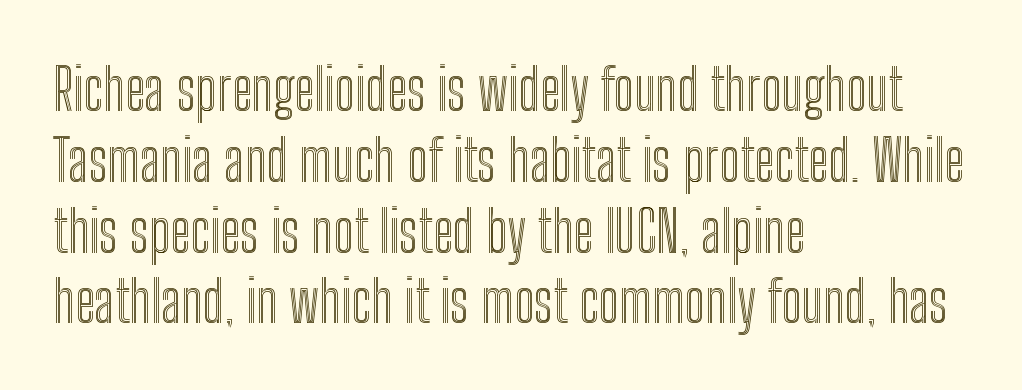
The image shows 58 px condensed type, upright; set left-aligned, line spacing 1.22x, normal letter spacing, not underlined; a medium x-height.
